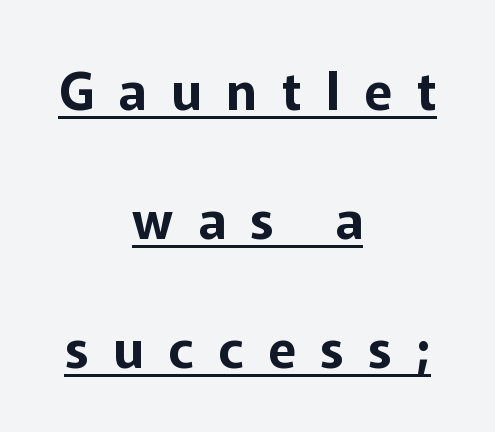
The line texture is sparse and dotted thanks to wide tracking. You can tell it's not italic because the verticals are truly vertical. You could not count columns in this text — the font is proportionally spaced. Check the space under the baseline: a stroke is drawn there. The glyphs in this specimen are sans serif.
